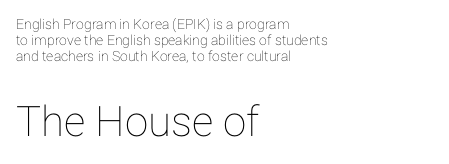
Bigger letters appear in the bottom chunk; the top chunk is reduced. Inter-character spacing is left at the font's built-in metrics. Varying glyph widths throughout — classic text-font behaviour. In terms of leading, this rendering errs on the cramped side. The space directly below the letters is spotless. The typesetter chose a ragged-right arrangement here.
